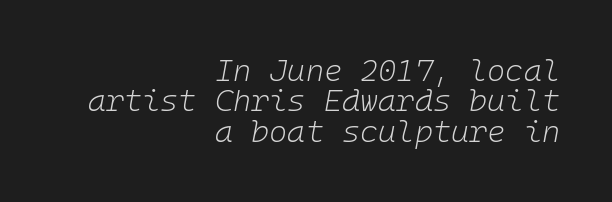
The image shows 31 px light type, italic (leaning right), monospaced; set right-aligned, tight line spacing (0.98x), normal letter spacing, not underlined; low stroke contrast and a medium x-height.
